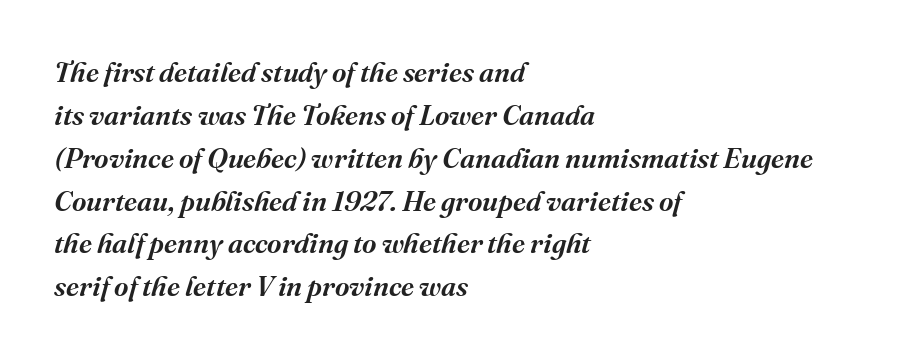
This sample uses an oblique cut, with every glyph tilted off the vertical. This sample is left-justified, so line endings fall wherever the words run out. Regarding leading, the lines here are spaced in the standard way. The horizontal fit of the characters is conventional and even. Decoration check: the copy has no underline.
